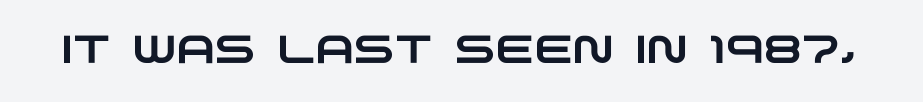
Q: Is the typeface a serif or a sans-serif typeface? A: Sans-serif.
Q: Is the text underlined? A: No.
Q: Is the spacing between letters normal or unusually wide? A: Normal.
Q: Width (condensed, normal, or wide)? A: Wide.
Q: Stroke contrast? A: Low.
Q: x-height? A: Large.
Q: Monospaced? A: No.
